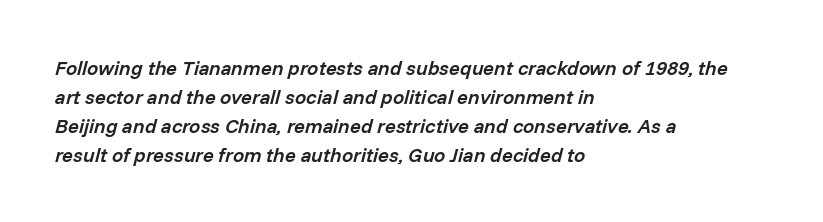
{"italic": "yes", "lean": "right", "slant_degrees": 14, "bold": "semi", "underline": "no", "align": "left", "line_spacing": "normal", "line_spacing_ratio": 1.45, "letter_spacing": "normal", "letter_spacing_em": 0.0, "glyph_px": 20}
